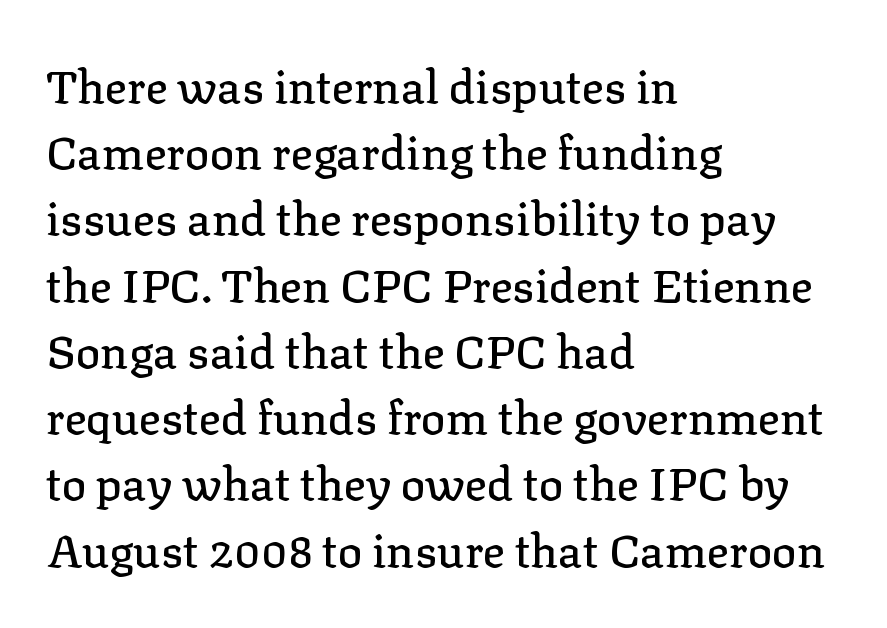
The image shows 46 px serif type, upright; set left-aligned, normal line spacing (1.44x), normal letter spacing, not underlined; low stroke contrast and a medium x-height.
